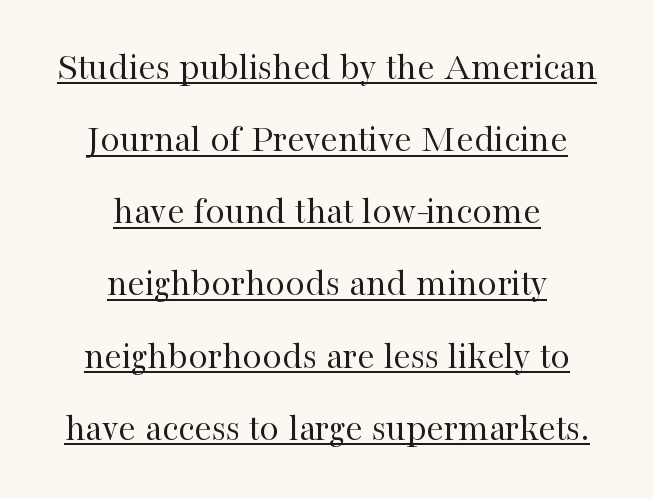
Q: Is the text bold? A: No.
Q: Is the text italic (slanted)? A: No, it is upright.
Q: Is the typeface a serif or a sans-serif typeface? A: Serif.
Q: Is the text underlined? A: Yes.
Q: How is the paragraph aligned? A: Centered.
Q: Is the spacing between letters normal or unusually wide? A: Normal.
Q: Width (condensed, normal, or wide)? A: Normal.
Q: Stroke contrast? A: High.
Q: x-height? A: Medium.
Q: Monospaced? A: No.
